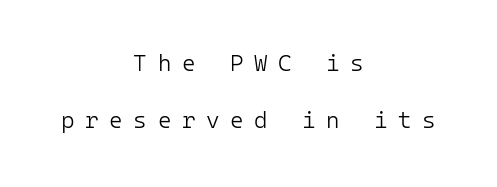
Q: Is the text bold? A: No.
Q: Is the text italic (slanted)? A: No, it is upright.
Q: Is the text underlined? A: No.
Q: How is the paragraph aligned? A: Centered.
Q: Is the spacing between letters normal or unusually wide? A: Unusually wide.
Q: Is the spacing between lines tight, normal or loose? A: Loose.
